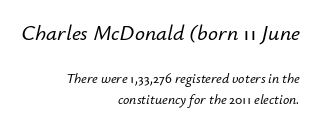
You could call the tracking neutral — neither tight nor loose. Style check: oblique. In terms of leading, this rendering sits right in the middle. Reading top to bottom, the characters get smaller at the block break. Only glyphs here, with clear space below each row. Does the copy run flush right? Yes — the right margin is perfectly even.
